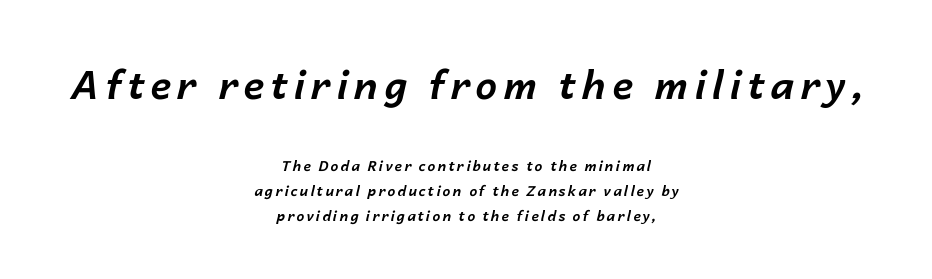
{"italic": "yes", "lean": "right", "slant_degrees": 14, "bold": "yes", "weight": "bold", "width": "normal", "stroke_contrast": "low", "x_height": "medium", "monospaced": "no", "underline": "no", "align": "center", "line_spacing_ratio": 1.81, "larger_block": "first", "size_ratio": 2.79, "glyph_px": 39}
